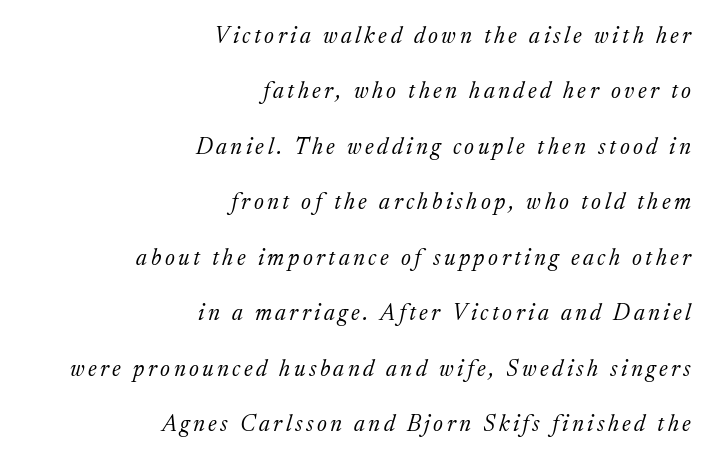
The image shows 23 px text type, italic (leaning right); set right-aligned, loose line spacing (2.41x), not underlined.
